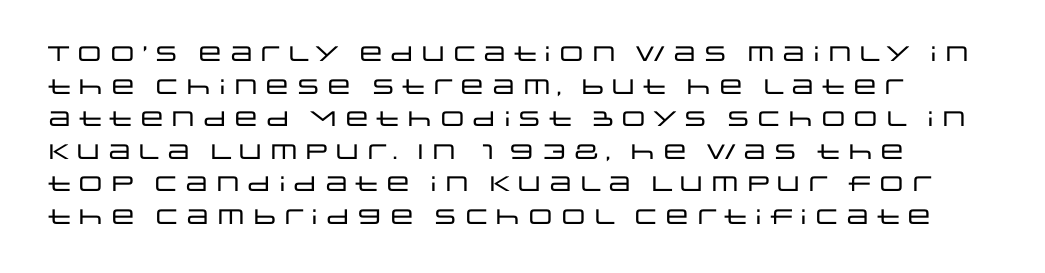
Q: Is the text italic (slanted)? A: No, it is upright.
Q: Is the text underlined? A: No.
Q: Is the spacing between letters normal or unusually wide? A: Normal.
Q: Is the spacing between lines tight, normal or loose? A: Normal.
